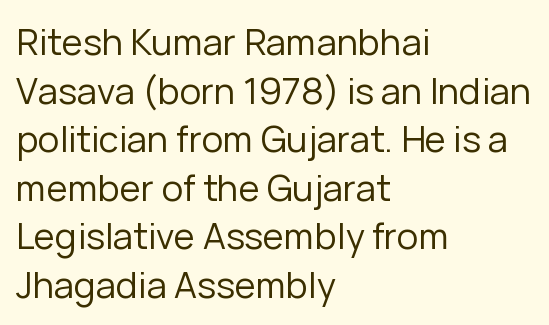
The glyphs in this specimen are sans serif. The face used here is proportionally spaced, like ordinary book or web type. The rag falls on the right side of this text block. Tracking value appears to be zero — textbook default spacing. Every stem runs plumb, perpendicular to the baseline. The line-height multiplier appears to be the usual default.
